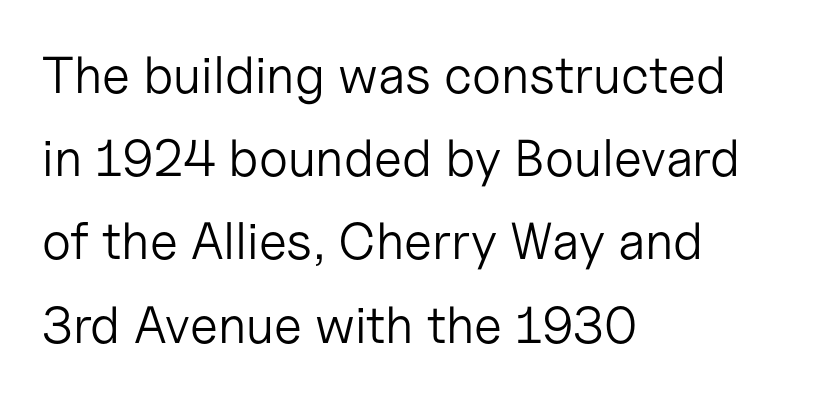
{"serif": "no", "italic": "no", "bold": "no", "weight": "light", "width": "normal", "stroke_contrast": "low", "x_height": "medium", "monospaced": "no", "underline": "no", "align": "left", "line_spacing": "normal", "line_spacing_ratio": 1.6, "letter_spacing": "normal", "letter_spacing_em": 0.0, "glyph_px": 52}
